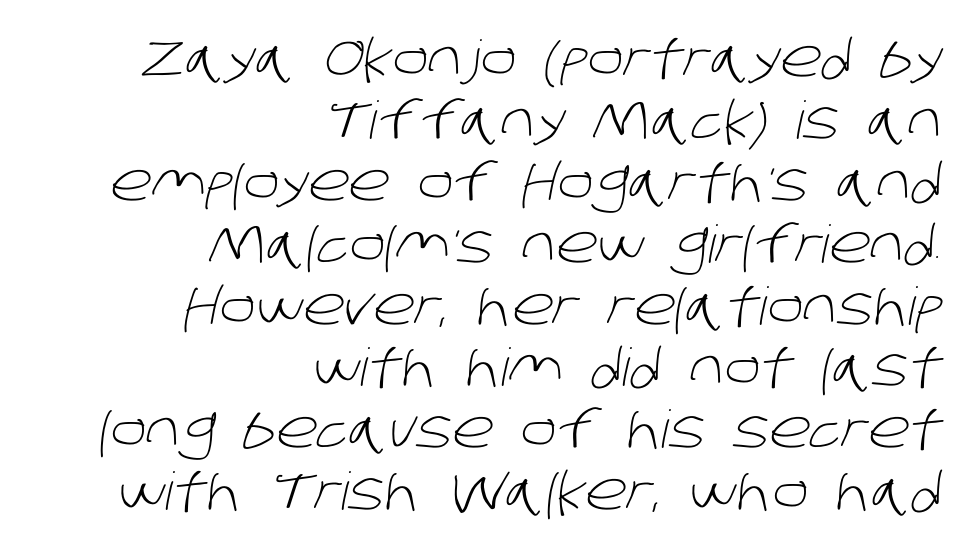
The letters advance in unequal steps, a hallmark of proportional type. The face looks like a standard text weight, possibly lighter. The rendering anchors every line to the right-hand side. Serifs: no, the terminals of the letterforms are clean. A bare baseline throughout the passage. Is the letter spacing exaggerated? No — it looks like the ordinary default.
